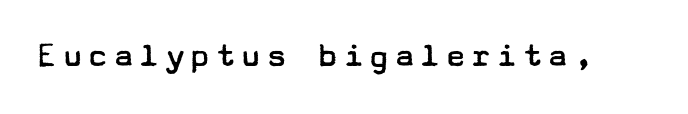
The image shows 36 px regular-weight, wide sans-serif type, upright; set not underlined; low stroke contrast and a medium x-height.
